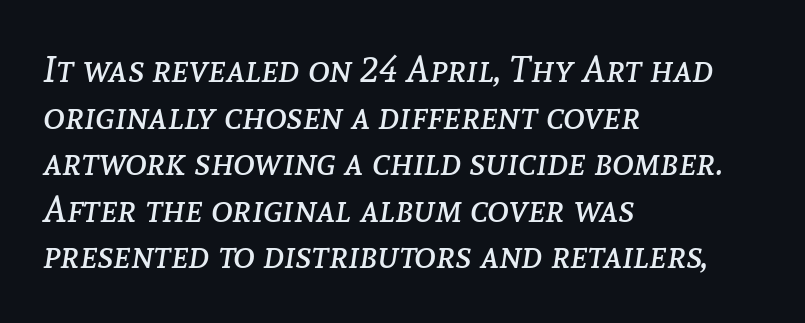
{"italic": "yes", "lean": "right", "slant_degrees": 8, "bold": "no", "weight": "regular", "width": "normal", "stroke_contrast": "low", "x_height": "medium", "monospaced": "no", "underline": "no", "align": "left", "line_spacing": "normal", "line_spacing_ratio": 1.26, "letter_spacing": "normal", "letter_spacing_em": 0.0, "glyph_px": 37}
